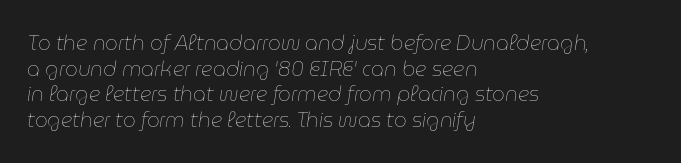
The image shows 20 px text type, italic (leaning right); set left-aligned, normal line spacing (1.28x), normal letter spacing, not underlined.
